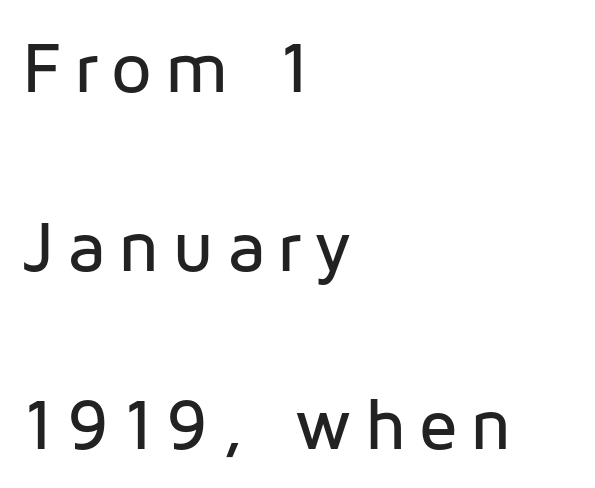
{"serif": "no", "italic": "no", "width": "normal", "stroke_contrast": "low", "x_height": "medium", "monospaced": "no", "underline": "no", "align": "left", "line_spacing": "loose", "line_spacing_ratio": 2.48, "glyph_px": 72}
